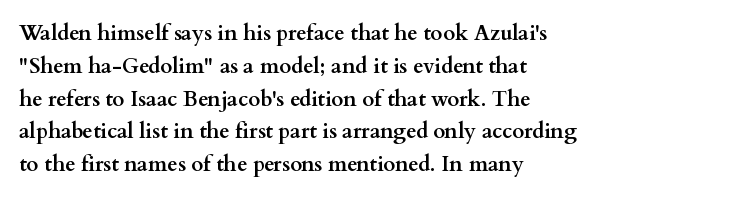
{"italic": "no", "bold": "yes", "underline": "no", "align": "left", "line_spacing": "normal", "line_spacing_ratio": 1.56, "letter_spacing": "normal", "letter_spacing_em": 0.0, "glyph_px": 21}
